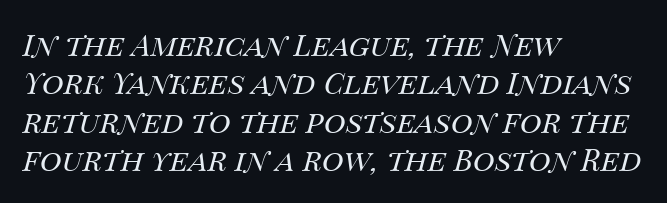
{"italic": "yes", "lean": "right", "slant_degrees": 14, "bold": "no", "weight": "regular", "width": "normal", "stroke_contrast": "medium", "x_height": "large", "monospaced": "no", "underline": "no", "align": "left", "line_spacing": "normal", "line_spacing_ratio": 1.28, "letter_spacing": "normal", "letter_spacing_em": 0.0, "glyph_px": 30}
